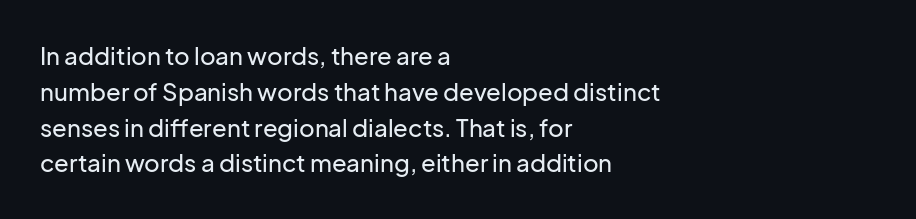
Q: Is the text italic (slanted)? A: No, it is upright.
Q: Is the text underlined? A: No.
Q: How is the paragraph aligned? A: Left-aligned.
Q: Is the spacing between letters normal or unusually wide? A: Normal.
Q: Is the spacing between lines tight, normal or loose? A: Normal.
